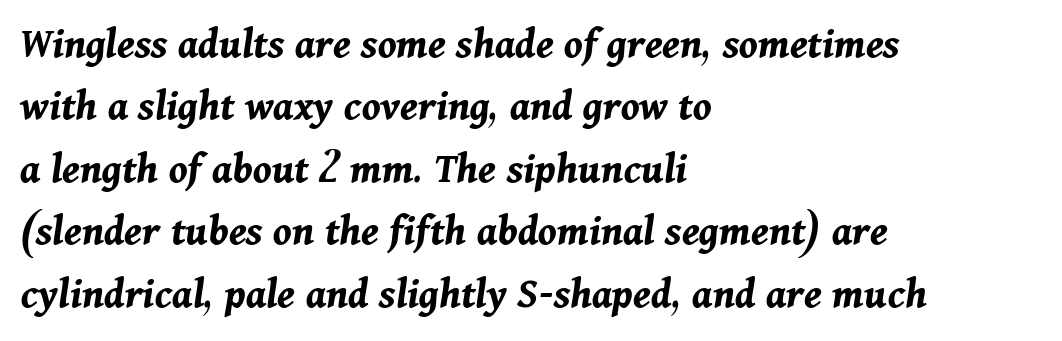
The image shows 44 px bold type, italic (leaning right); set left-aligned, normal line spacing (1.42x), normal letter spacing, not underlined; medium stroke contrast and a medium x-height.
